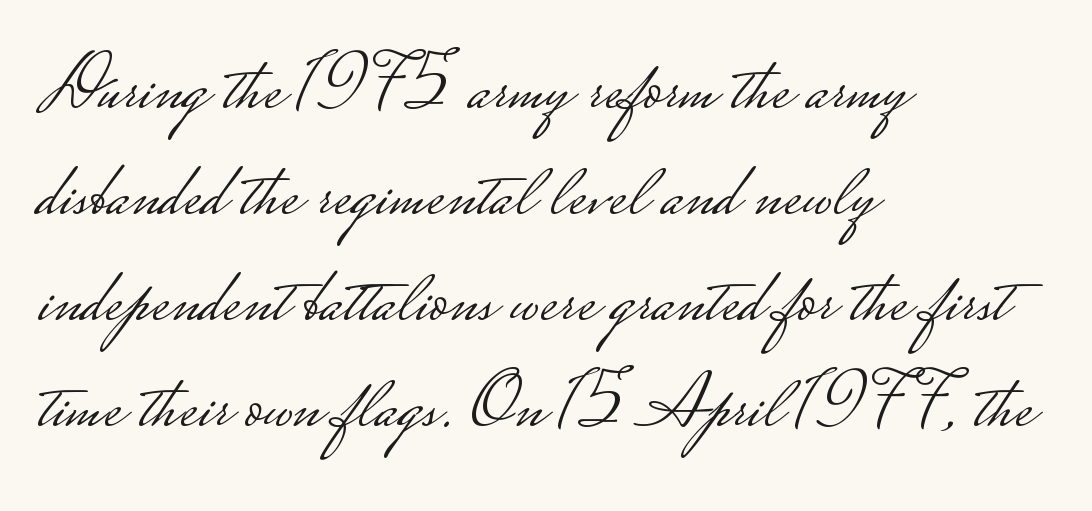
The image shows 78 px light, wide sans-serif type; set left-aligned, normal line spacing (1.36x), normal letter spacing, not underlined; low stroke contrast.
